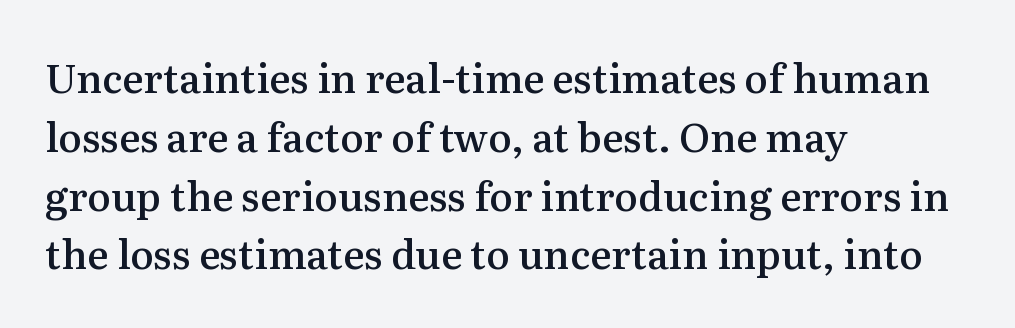
Rendered with straight, roman letterforms. Stroke terminals: seriffed. The rag falls on the right side of this text block. Each word holds together tightly as a unit, with standard inter-letter gaps. Underlining? Definitely not there.
